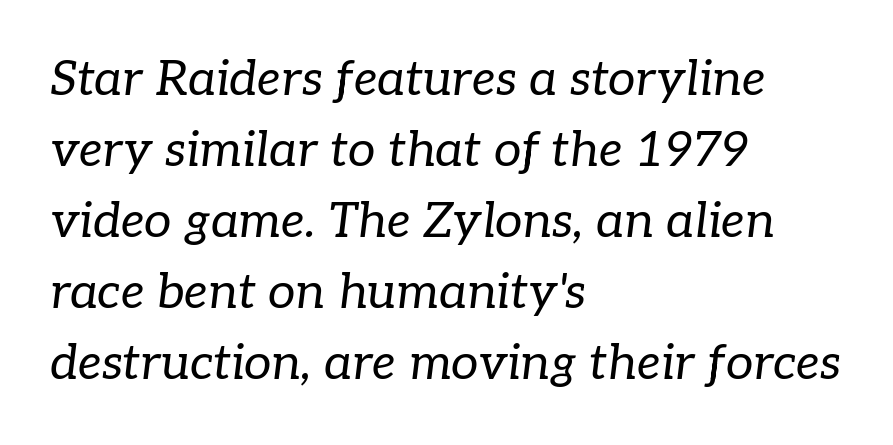
The image shows 49 px regular-weight serif type, italic (leaning right); set left-aligned, normal line spacing (1.45x), normal letter spacing, not underlined; low stroke contrast and a medium x-height.
